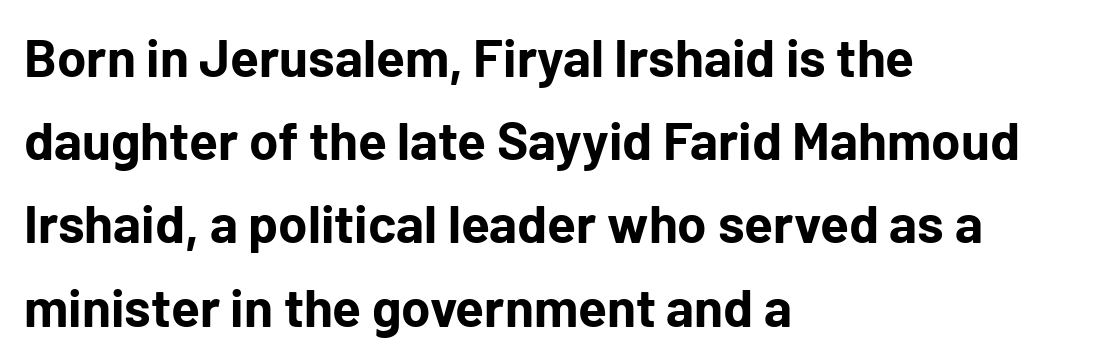
The rag falls on the right side of this text block. The letters advance in unequal steps, a hallmark of proportional type. These lines are composed in type without serifs. Students, this is bold: see how much ink each stroke carries.
